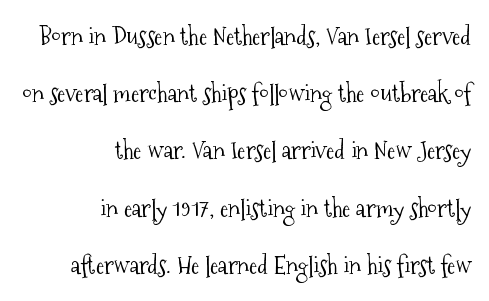
No heavy texture on the line: the type isn't bold. Look at the tracking — it's just the regular setting, nothing added. Nobody drew a line under any word here. Widely set lines give the paragraph a tall, airy silhouette. Compared with a flush-left layout, this one pins lines to the opposite, right side. A roman cut, with each character standing at attention.
